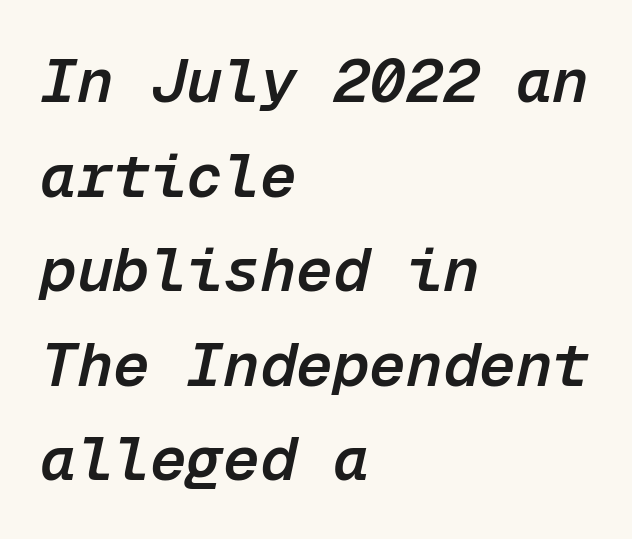
Honestly, the letter spacing is just normal — you wouldn't notice it. Anything drawn beneath the words? Only blank space. Casual observation: everything's shoved over to the left. In terms of posture, this sample is oblique.
